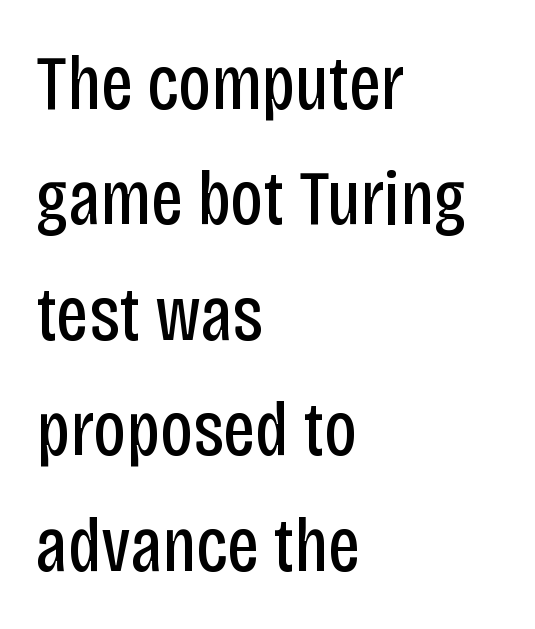
Q: Is the text bold? A: No.
Q: Is the text italic (slanted)? A: No, it is upright.
Q: Is the typeface a serif or a sans-serif typeface? A: Sans-serif.
Q: Is the text underlined? A: No.
Q: How is the paragraph aligned? A: Left-aligned.
Q: Is the spacing between letters normal or unusually wide? A: Normal.
Q: Is the spacing between lines tight, normal or loose? A: Normal.
Q: Width (condensed, normal, or wide)? A: Condensed.
Q: Stroke contrast? A: Low.
Q: x-height? A: Large.
Q: Monospaced? A: No.
